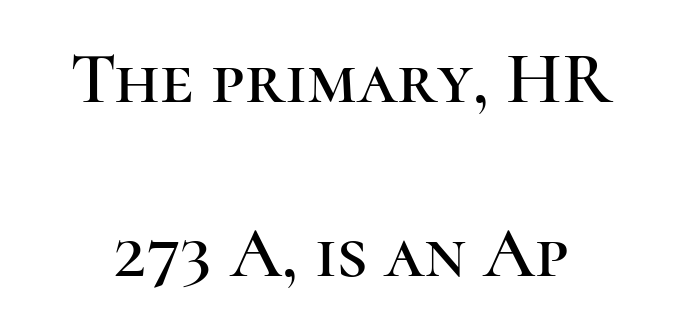
Q: Is the text italic (slanted)? A: No, it is upright.
Q: Is the typeface a serif or a sans-serif typeface? A: Serif.
Q: Is the text underlined? A: No.
Q: Is the spacing between letters normal or unusually wide? A: Normal.
Q: Is the spacing between lines tight, normal or loose? A: Loose.
Q: Width (condensed, normal, or wide)? A: Normal.
Q: Stroke contrast? A: High.
Q: x-height? A: Medium.
Q: Monospaced? A: No.
